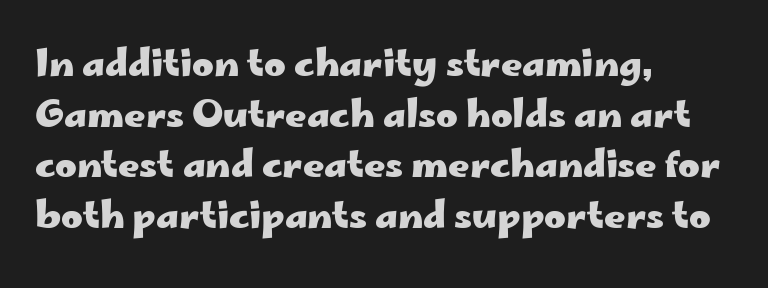
{"serif": "no", "italic": "no", "bold": "yes", "weight": "heavy", "width": "wide", "stroke_contrast": "low", "x_height": "small", "monospaced": "no", "underline": "no", "align": "left", "line_spacing": "normal", "line_spacing_ratio": 1.37, "letter_spacing": "normal", "letter_spacing_em": 0.0, "glyph_px": 37}
